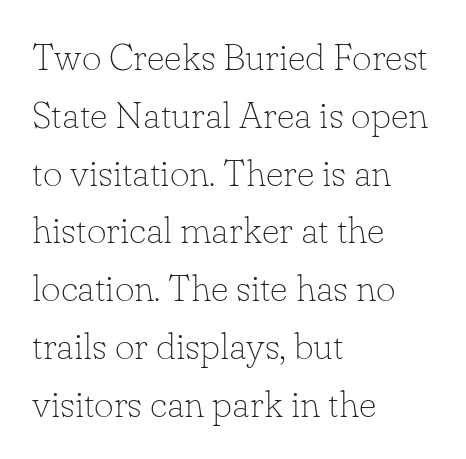
Type without underlining. Weight: in the light-to-regular range. Quick note: interline space is typical. The characters display serif detailing at their extremities. Line beginnings align vertically; line endings do not. Posture: straight, roman, zero tilt.
